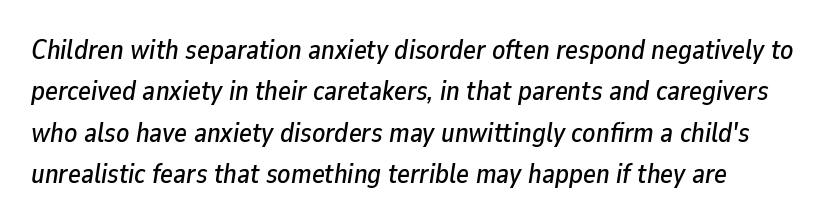
{"italic": "yes", "lean": "right", "slant_degrees": 9, "underline": "no", "align": "left", "line_spacing": "normal", "line_spacing_ratio": 1.53, "letter_spacing": "normal", "letter_spacing_em": 0.0, "glyph_px": 27}
